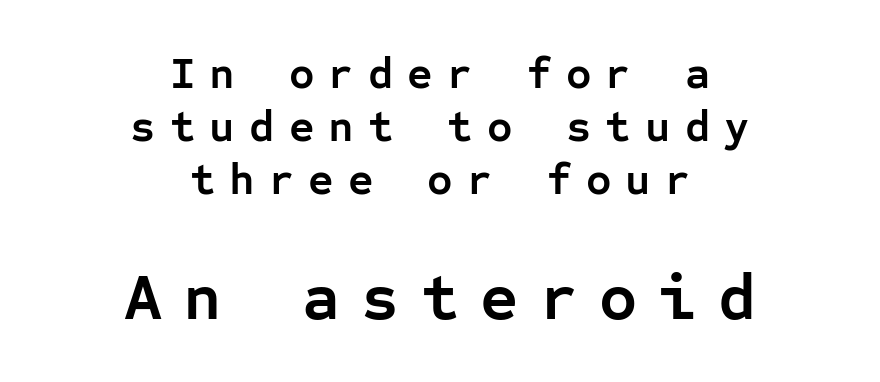
The letters stand straight up with perfectly vertical stems. This rendering uses center alignment, leaving both contours irregular but symmetric. The font family rendered here belongs to the sans-serif group. The more generous point size was reserved for the lower chunk. Check the space under the baseline: it is left empty. Glyph-to-glyph distance is far greater than everyday printed text.
